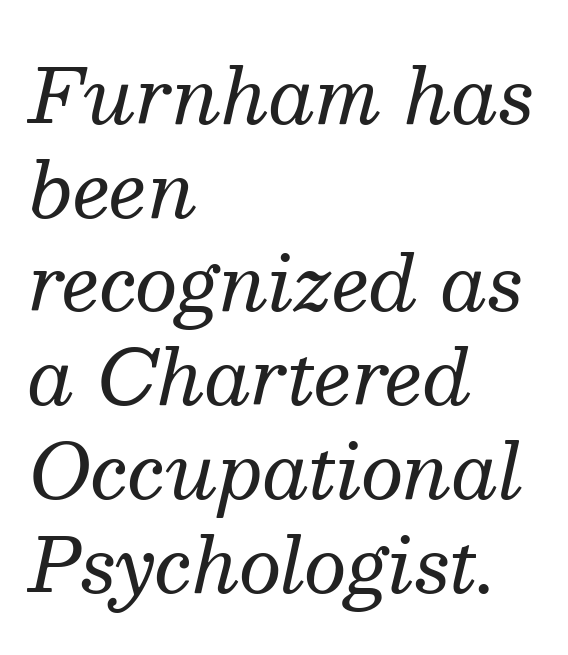
Q: Is the text bold? A: No.
Q: Is the text italic (slanted)? A: Yes, it leans right by about 13 degrees.
Q: Is the typeface a serif or a sans-serif typeface? A: Serif.
Q: Is the text underlined? A: No.
Q: How is the paragraph aligned? A: Left-aligned.
Q: Is the spacing between letters normal or unusually wide? A: Normal.
Q: Is the spacing between lines tight, normal or loose? A: Normal.
Q: Width (condensed, normal, or wide)? A: Normal.
Q: Stroke contrast? A: Medium.
Q: x-height? A: Medium.
Q: Monospaced? A: No.
